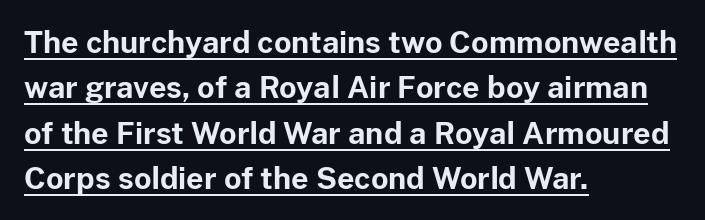
{"serif": "no", "italic": "no", "bold": "yes", "weight": "bold", "width": "normal", "stroke_contrast": "low", "x_height": "medium", "monospaced": "no", "underline": "yes", "align": "left", "line_spacing": "normal", "line_spacing_ratio": 1.51, "letter_spacing": "normal", "letter_spacing_em": 0.0, "glyph_px": 30}
